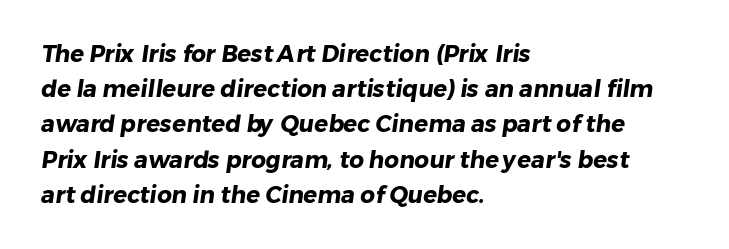
Emphasis by weight is at full strength: bold. The space between consecutive lines is moderate. This rendering uses left alignment, leaving the right contour irregular. Plain, unruled lines of type. Honestly, the letter spacing is just normal — you wouldn't notice it.
